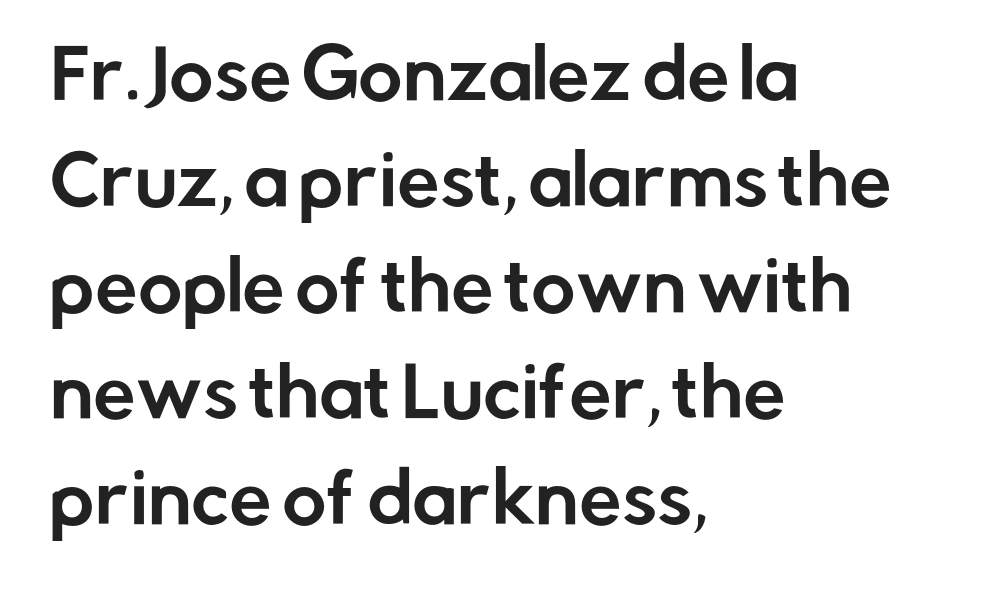
{"serif": "no", "italic": "no", "width": "normal", "stroke_contrast": "low", "x_height": "medium", "monospaced": "no", "underline": "no", "align": "left", "line_spacing": "normal", "line_spacing_ratio": 1.56, "letter_spacing": "normal", "letter_spacing_em": 0.0, "glyph_px": 68}
